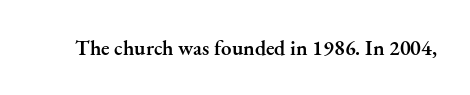
{"italic": "no", "bold": "semi", "underline": "no", "letter_spacing": "normal", "letter_spacing_em": 0.0, "glyph_px": 21}
